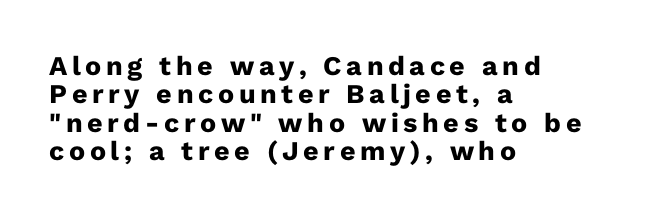
The image shows 27 px bold type, upright; set left-aligned, tight line spacing (1.05x), not underlined.
